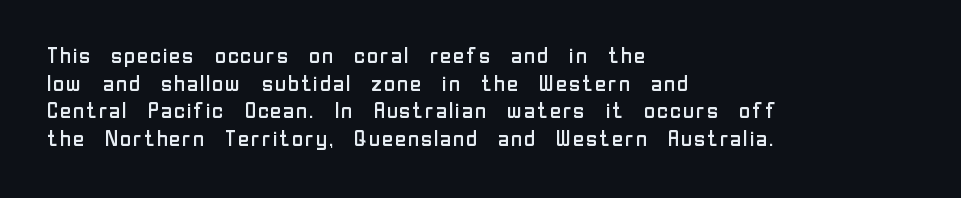
Q: Is the text bold? A: No.
Q: Is the text italic (slanted)? A: No, it is upright.
Q: Is the text underlined? A: No.
Q: How is the paragraph aligned? A: Left-aligned.
Q: Is the spacing between letters normal or unusually wide? A: Normal.
Q: Is the spacing between lines tight, normal or loose? A: Normal.
